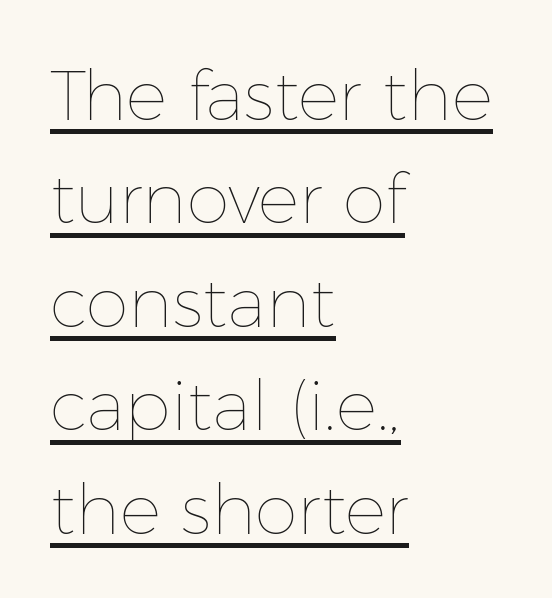
The image shows 69 px thin type, upright; set left-aligned, normal line spacing (1.5x), normal letter spacing, underlined; low stroke contrast and a medium x-height.
